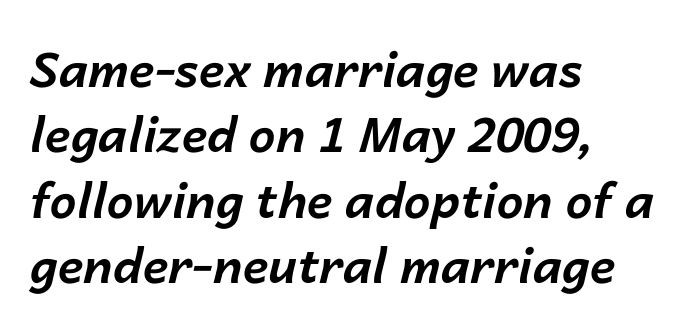
Check the space under the baseline: it is left empty. All the whitespace from short lines collects on the right. Pretty heavy lettering here — definitely bold. Is the type slanted? Yes — the strokes lean at a clear angle.
